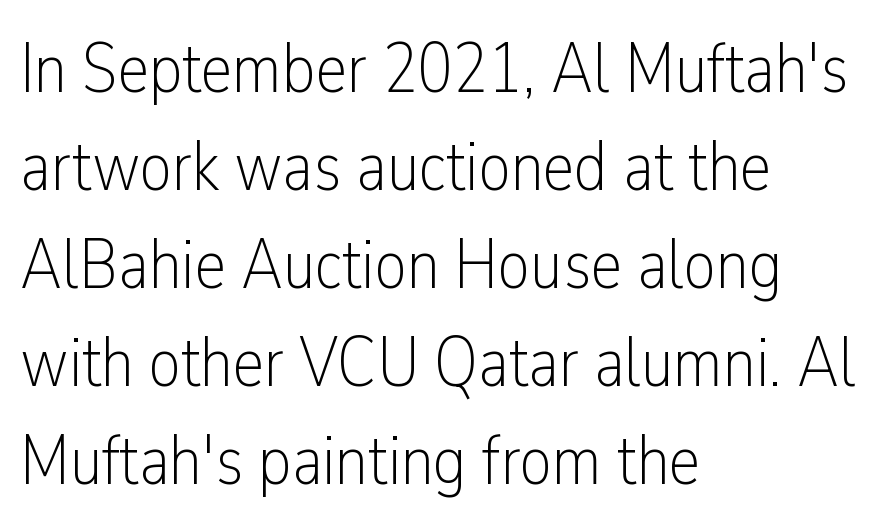
The image shows 71 px light, condensed sans-serif type, upright; set left-aligned, normal line spacing (1.38x), normal letter spacing, not underlined; low stroke contrast and a medium x-height.
